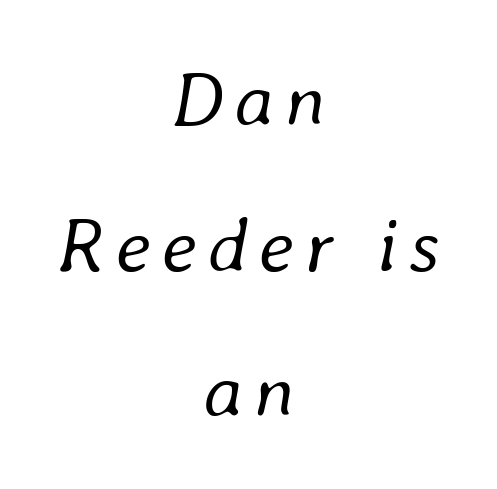
Q: Is the text bold? A: No.
Q: Is the text italic (slanted)? A: Yes, it leans right by about 8 degrees.
Q: Is the text underlined? A: No.
Q: How is the paragraph aligned? A: Centered.
Q: Width (condensed, normal, or wide)? A: Normal.
Q: Stroke contrast? A: Low.
Q: x-height? A: Medium.
Q: Monospaced? A: No.
